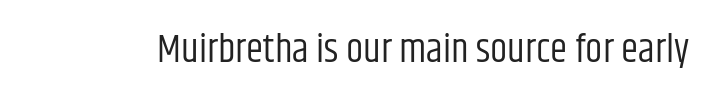
{"serif": "no", "italic": "no", "bold": "no", "weight": "regular", "width": "condensed", "stroke_contrast": "low", "x_height": "large", "monospaced": "no", "underline": "no", "letter_spacing": "normal", "letter_spacing_em": 0.0, "glyph_px": 39}
